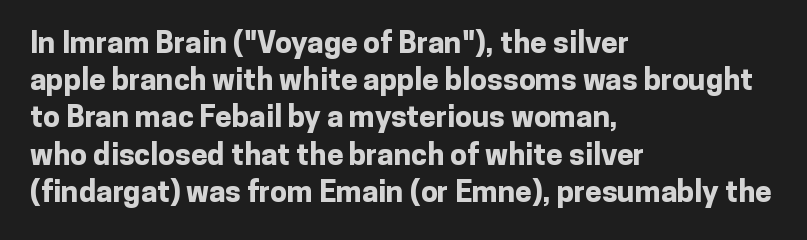
{"serif": "no", "italic": "no", "bold": "yes", "weight": "bold", "width": "normal", "stroke_contrast": "low", "x_height": "medium", "monospaced": "no", "underline": "no", "align": "left", "line_spacing_ratio": 1.24, "letter_spacing": "normal", "letter_spacing_em": 0.0, "glyph_px": 30}
